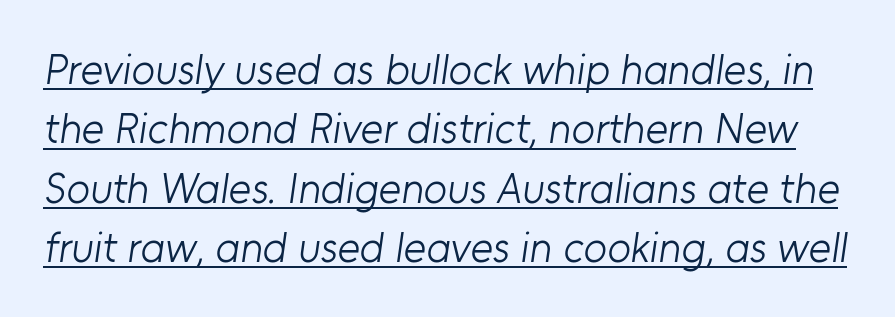
Q: Is the text bold? A: No.
Q: Is the typeface a serif or a sans-serif typeface? A: Sans-serif.
Q: Is the text underlined? A: Yes.
Q: Is the spacing between letters normal or unusually wide? A: Normal.
Q: Is the spacing between lines tight, normal or loose? A: Normal.
Q: Width (condensed, normal, or wide)? A: Normal.
Q: Stroke contrast? A: Low.
Q: x-height? A: Medium.
Q: Monospaced? A: No.
